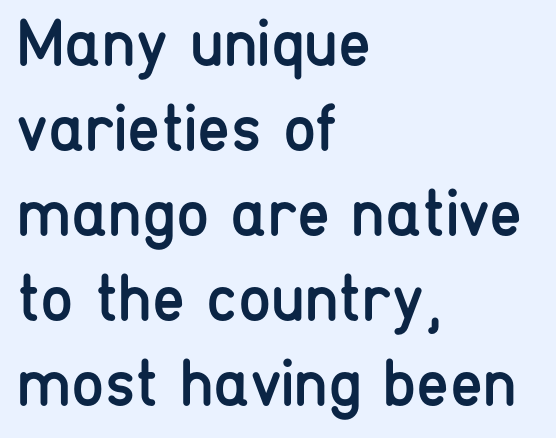
The image shows 67 px regular-weight, condensed sans-serif type, upright; set left-aligned, normal line spacing (1.27x), normal letter spacing, not underlined; low stroke contrast and a medium x-height.
